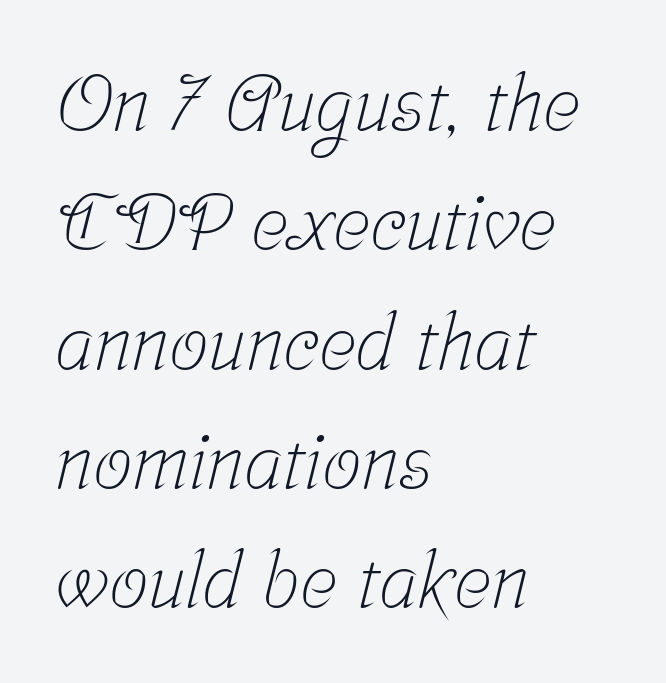
Q: Is the text bold? A: No.
Q: Is the typeface a serif or a sans-serif typeface? A: Serif.
Q: Is the text underlined? A: No.
Q: How is the paragraph aligned? A: Left-aligned.
Q: Is the spacing between letters normal or unusually wide? A: Normal.
Q: Is the spacing between lines tight, normal or loose? A: Normal.
Q: Width (condensed, normal, or wide)? A: Condensed.
Q: Stroke contrast? A: Low.
Q: x-height? A: Medium.
Q: Monospaced? A: No.
